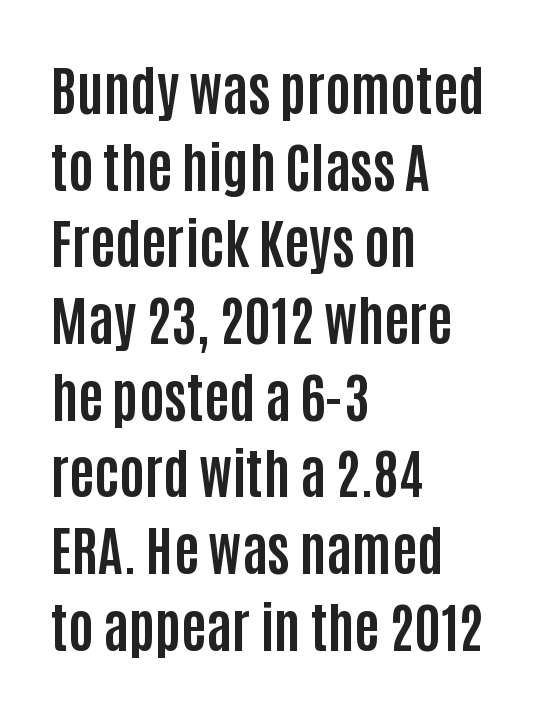
Q: Is the text bold? A: Yes.
Q: Is the text italic (slanted)? A: No, it is upright.
Q: Is the typeface a serif or a sans-serif typeface? A: Sans-serif.
Q: Is the text underlined? A: No.
Q: How is the paragraph aligned? A: Left-aligned.
Q: Is the spacing between letters normal or unusually wide? A: Normal.
Q: Is the spacing between lines tight, normal or loose? A: Normal.
Q: Width (condensed, normal, or wide)? A: Condensed.
Q: Stroke contrast? A: Low.
Q: x-height? A: Large.
Q: Monospaced? A: No.
